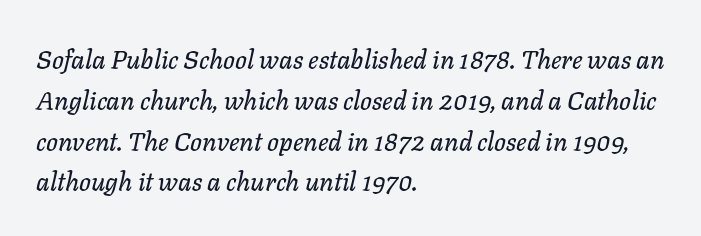
Just letters on the line, the space beneath them empty. Inter-character spacing is left at the font's built-in metrics. The typography opts for an oblique posture over an upright one. Summary of vertical rhythm: regular, with standard interline spacing. Casual observation: everything's shoved over to the left.
